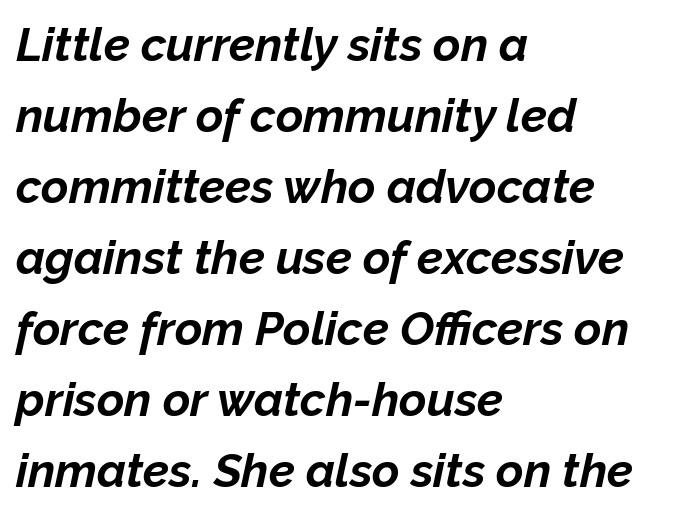
Would a proofreader flag this as italicized? Yes. The face used here is proportionally spaced, like ordinary book or web type. Honestly, the row spacing looks completely unremarkable. Teacher's note: observe the even left margin — that is flush-left alignment. Chunky letters — that's bold for sure. Clear beneath every line of the passage.
